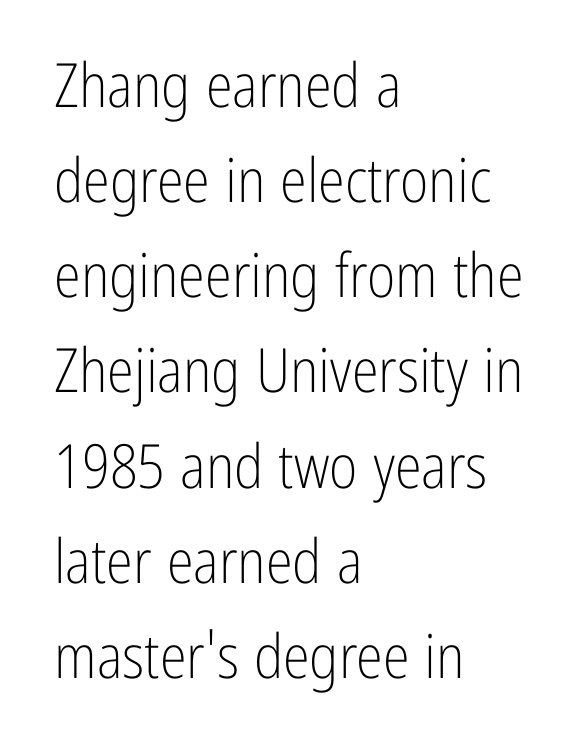
Q: Is the text bold? A: No.
Q: Is the text italic (slanted)? A: No, it is upright.
Q: Is the typeface a serif or a sans-serif typeface? A: Sans-serif.
Q: Is the text underlined? A: No.
Q: How is the paragraph aligned? A: Left-aligned.
Q: Is the spacing between letters normal or unusually wide? A: Normal.
Q: Is the spacing between lines tight, normal or loose? A: Normal.
Q: Width (condensed, normal, or wide)? A: Condensed.
Q: Stroke contrast? A: Low.
Q: x-height? A: Medium.
Q: Monospaced? A: No.
